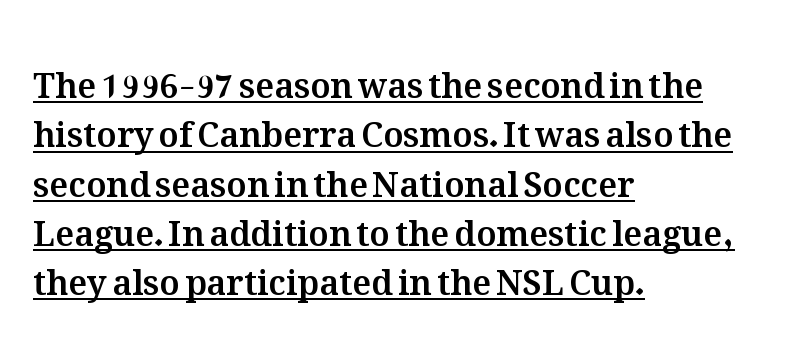
Q: Is the text italic (slanted)? A: No, it is upright.
Q: Is the text underlined? A: Yes.
Q: How is the paragraph aligned? A: Left-aligned.
Q: Is the spacing between letters normal or unusually wide? A: Normal.
Q: Is the spacing between lines tight, normal or loose? A: Normal.
Q: Width (condensed, normal, or wide)? A: Normal.
Q: Stroke contrast? A: Medium.
Q: x-height? A: Medium.
Q: Monospaced? A: No.
